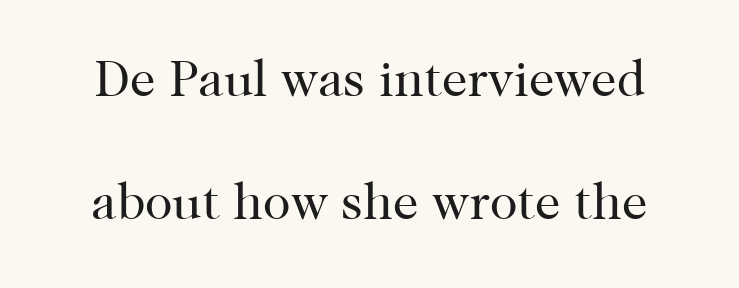
Q: Is the text bold? A: No.
Q: Is the text italic (slanted)? A: No, it is upright.
Q: Is the typeface a serif or a sans-serif typeface? A: Serif.
Q: Is the text underlined? A: No.
Q: Is the spacing between letters normal or unusually wide? A: Normal.
Q: Is the spacing between lines tight, normal or loose? A: Loose.
Q: Width (condensed, normal, or wide)? A: Normal.
Q: Stroke contrast? A: High.
Q: x-height? A: Medium.
Q: Monospaced? A: No.
